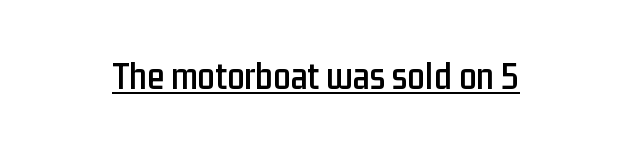
{"serif": "no", "italic": "no", "width": "condensed", "stroke_contrast": "low", "x_height": "medium", "monospaced": "no", "underline": "yes", "letter_spacing": "normal", "letter_spacing_em": 0.0, "glyph_px": 39}
